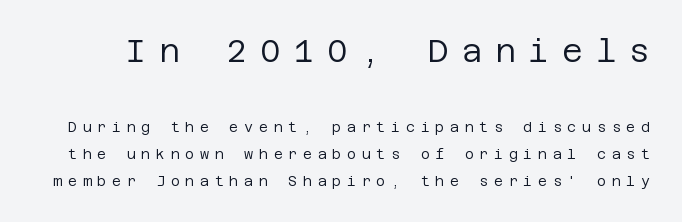
The image shows 32 px regular-weight sans-serif type, upright; set loose line spacing (1.9x), unusually wide letter spacing (+0.4 em), not underlined; the first (top) block is 2.29x larger; low stroke contrast and a large x-height.
